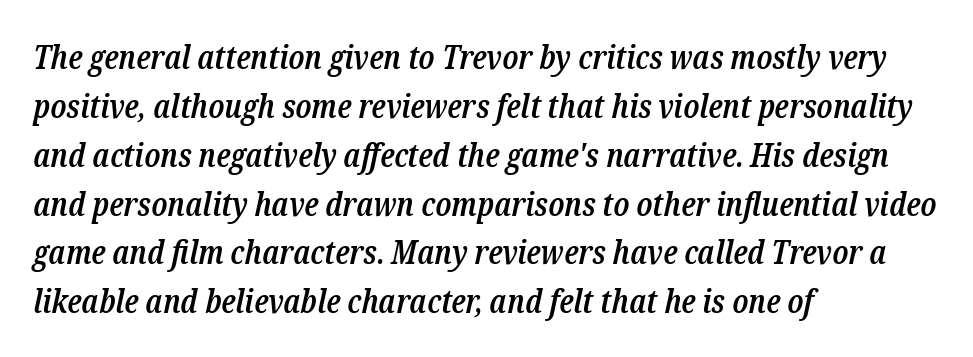
{"serif": "yes", "italic": "yes", "lean": "right", "slant_degrees": 12, "bold": "semi", "weight": "semibold", "width": "condensed", "stroke_contrast": "low", "x_height": "medium", "monospaced": "no", "underline": "no", "align": "left", "line_spacing": "normal", "line_spacing_ratio": 1.48, "letter_spacing": "normal", "letter_spacing_em": 0.0, "glyph_px": 33}
